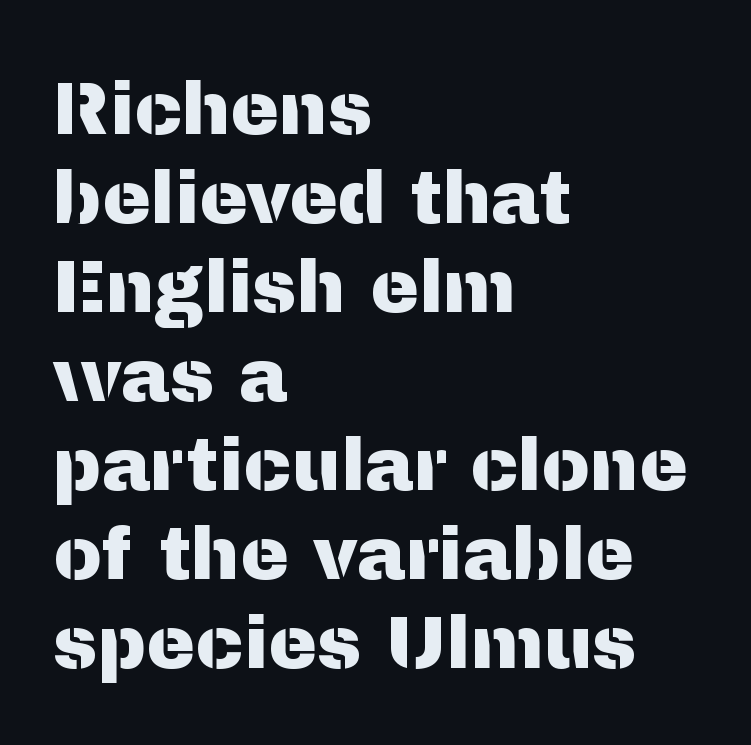
{"serif": "no", "italic": "no", "width": "normal", "stroke_contrast": "medium", "x_height": "medium", "monospaced": "no", "underline": "no", "align": "left", "line_spacing_ratio": 1.22, "letter_spacing": "normal", "letter_spacing_em": 0.0, "glyph_px": 73}
